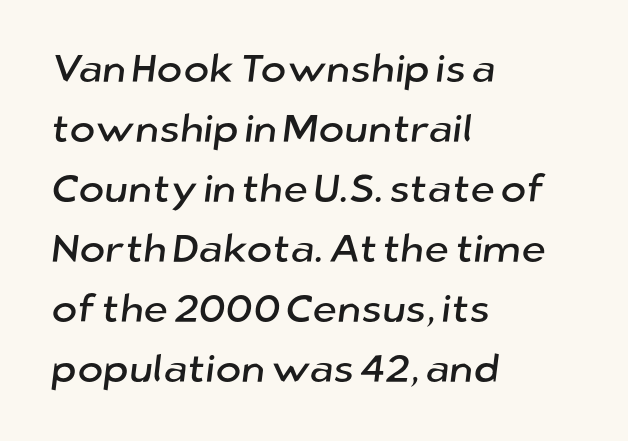
{"serif": "no", "width": "normal", "stroke_contrast": "low", "x_height": "medium", "monospaced": "no", "underline": "no", "align": "left", "line_spacing": "normal", "line_spacing_ratio": 1.54, "letter_spacing": "normal", "letter_spacing_em": 0.0, "glyph_px": 39}
